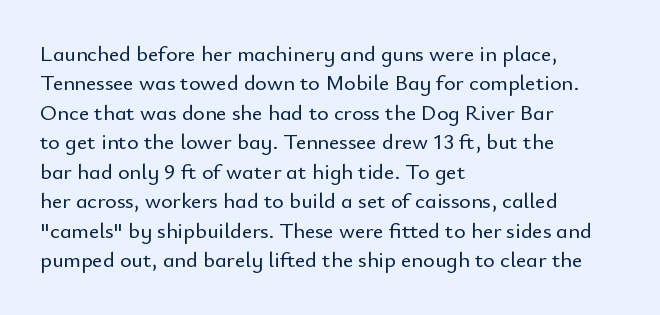
The image shows 22 px text type, upright; set left-aligned, normal line spacing (1.34x), normal letter spacing, not underlined.
